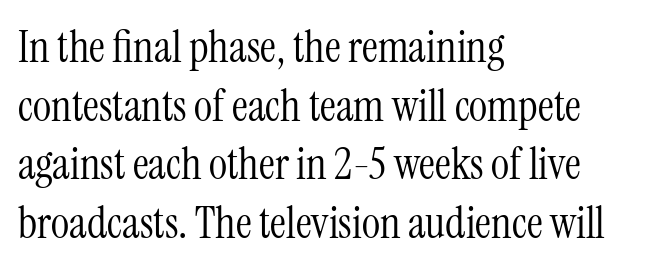
Upright lettering throughout. Anything drawn beneath the words? Only blank space. You could not count columns in this text — the font is proportionally spaced. Line starts are locked; line ends wander. Typographically, this falls in the serif category.
